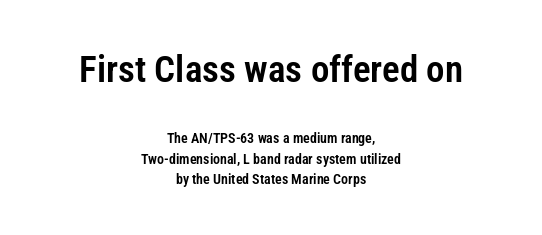
The image shows 37 px condensed sans-serif type, upright; set centered, normal line spacing (1.45x), normal letter spacing, not underlined; the first (top) block is 2.64x larger; low stroke contrast and a medium x-height.
